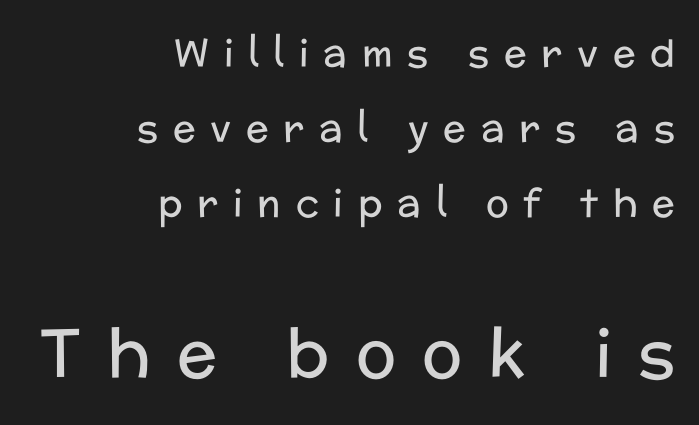
{"serif": "no", "italic": "no", "bold": "no", "weight": "regular", "width": "normal", "stroke_contrast": "low", "x_height": "medium", "monospaced": "no", "underline": "no", "align": "right", "line_spacing": "loose", "line_spacing_ratio": 1.98, "letter_spacing": "wide", "letter_spacing_em": 0.39, "larger_block": "second", "size_ratio": 1.76, "glyph_px": 67}
